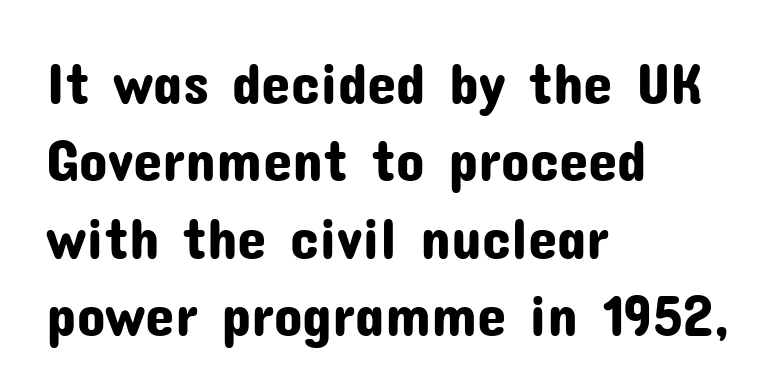
I'd call this a sans setting — the letters go barefoot. The rendering uses natural spacing where letterforms have individual widths. Posture: upright roman. Descender tails drop into unmarked territory. Baseline-to-baseline distance is the conventional proportion of letter height.
